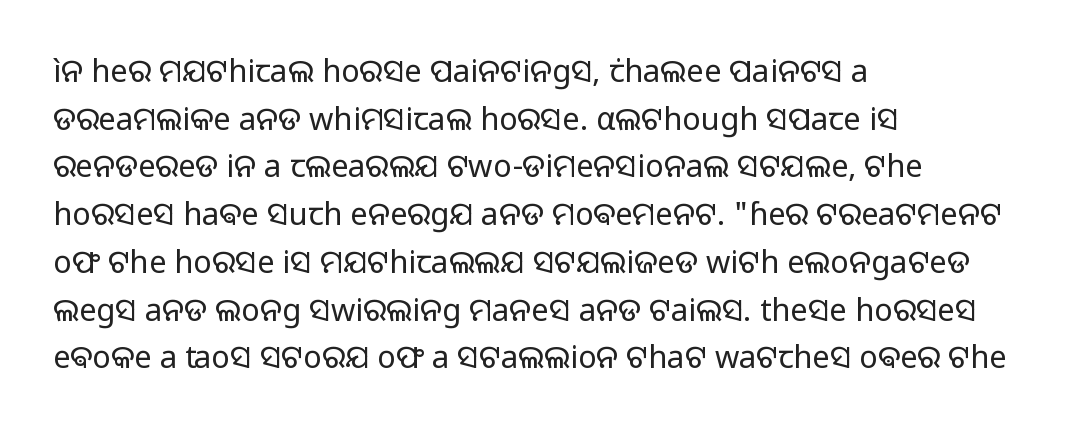
The image shows 31 px regular-weight sans-serif type, upright; set left-aligned, normal line spacing (1.54x), normal letter spacing, not underlined; low stroke contrast and a medium x-height.
